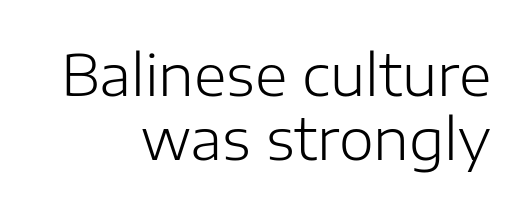
{"serif": "no", "italic": "no", "bold": "no", "weight": "light", "width": "normal", "stroke_contrast": "low", "x_height": "medium", "monospaced": "no", "underline": "no", "align": "right", "line_spacing": "tight", "line_spacing_ratio": 1.14, "letter_spacing": "normal", "letter_spacing_em": 0.0, "glyph_px": 56}
